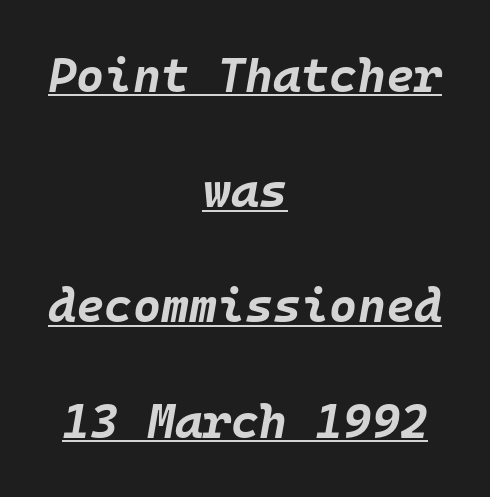
The leading is generous, giving the passage an open texture. A baseline rule has been typeset under these characters. The line texture is even and compact thanks to regular tracking. The whitespace from short lines is split evenly between both sides. Posture: slanted. Each letter, wide or thin by design, is forced into the same width here.
